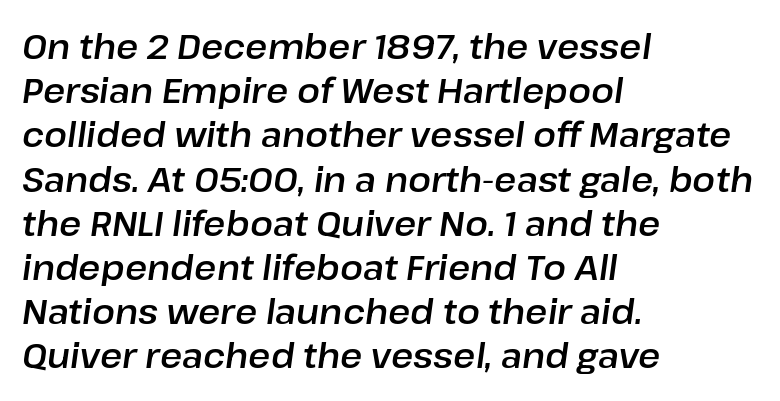
{"italic": "yes", "lean": "right", "slant_degrees": 8, "width": "normal", "stroke_contrast": "low", "x_height": "medium", "monospaced": "no", "underline": "no", "align": "left", "line_spacing": "normal", "line_spacing_ratio": 1.3, "letter_spacing": "normal", "letter_spacing_em": 0.0, "glyph_px": 34}
